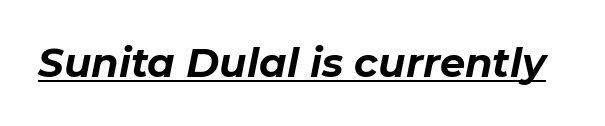
{"italic": "yes", "lean": "right", "slant_degrees": 11, "bold": "yes", "weight": "bold", "width": "normal", "stroke_contrast": "low", "x_height": "medium", "monospaced": "no", "underline": "yes", "letter_spacing": "normal", "letter_spacing_em": 0.0, "glyph_px": 40}
